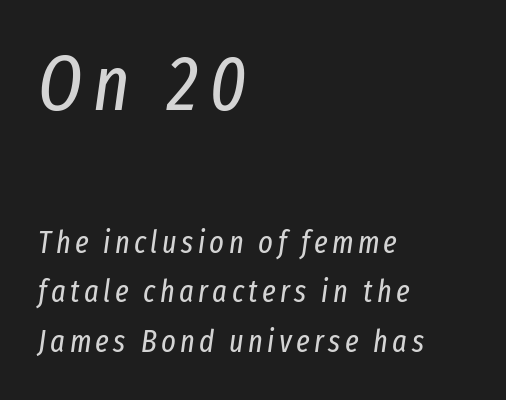
The image shows 77 px regular-weight, condensed type, italic (leaning right); set left-aligned, normal line spacing (1.61x), not underlined; the first (top) block is 2.48x larger; low stroke contrast and a medium x-height.
